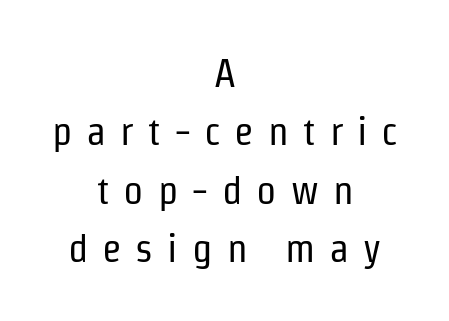
The image shows 40 px regular-weight, condensed sans-serif type, upright; set centered, normal line spacing (1.46x), unusually wide letter spacing (+0.35 em), not underlined; low stroke contrast and a medium x-height.
